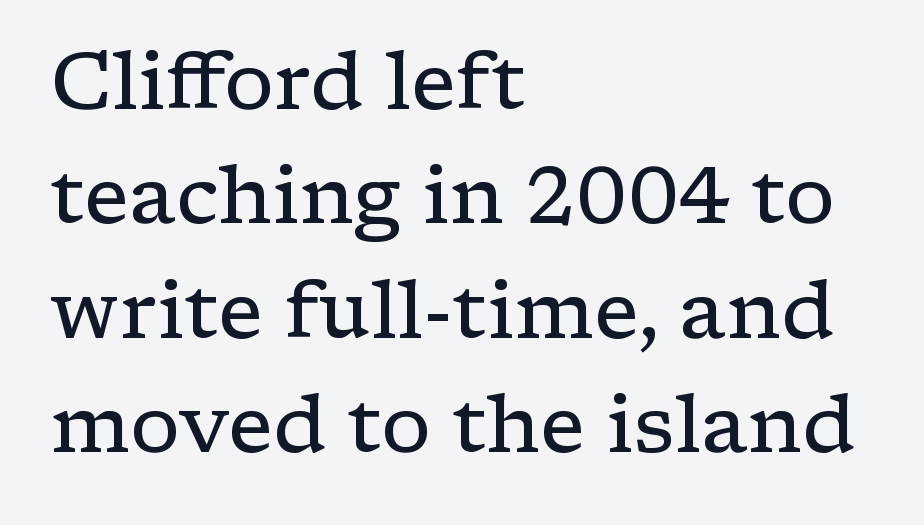
Q: Is the text bold? A: No.
Q: Is the text italic (slanted)? A: No, it is upright.
Q: Is the typeface a serif or a sans-serif typeface? A: Serif.
Q: Is the text underlined? A: No.
Q: How is the paragraph aligned? A: Left-aligned.
Q: Is the spacing between letters normal or unusually wide? A: Normal.
Q: Is the spacing between lines tight, normal or loose? A: Normal.
Q: Width (condensed, normal, or wide)? A: Wide.
Q: Stroke contrast? A: Low.
Q: x-height? A: Medium.
Q: Monospaced? A: No.
